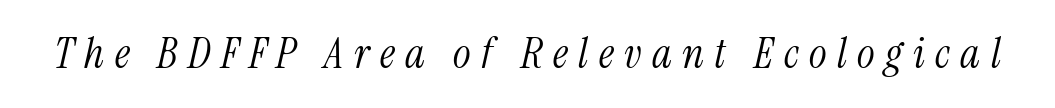
The image shows 42 px light, condensed serif type, italic (leaning right); set unusually wide letter spacing (+0.25 em), not underlined; medium stroke contrast and a medium x-height.
